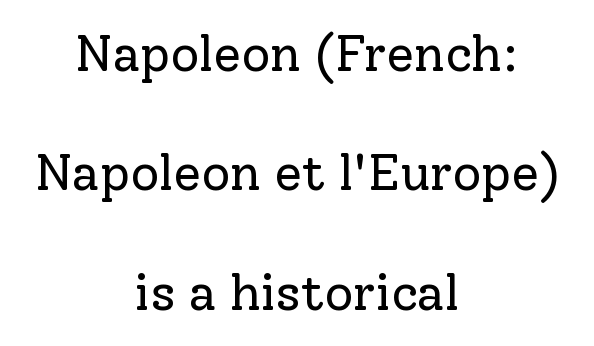
The image shows 50 px regular-weight serif type, upright; set centered, loose line spacing (2.39x), normal letter spacing, not underlined; low stroke contrast and a medium x-height.
